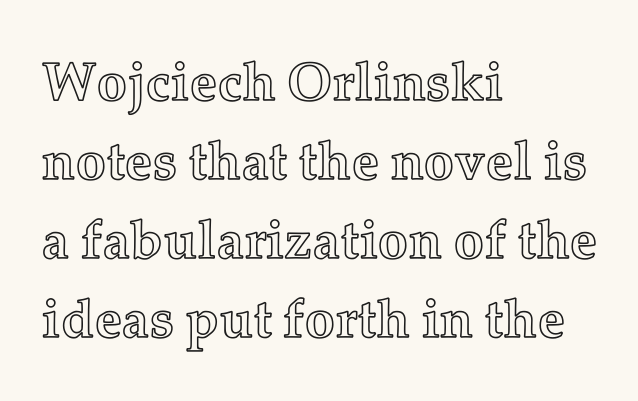
The image shows 54 px text type, upright; set left-aligned, normal line spacing (1.46x), normal letter spacing, not underlined; a medium x-height.
